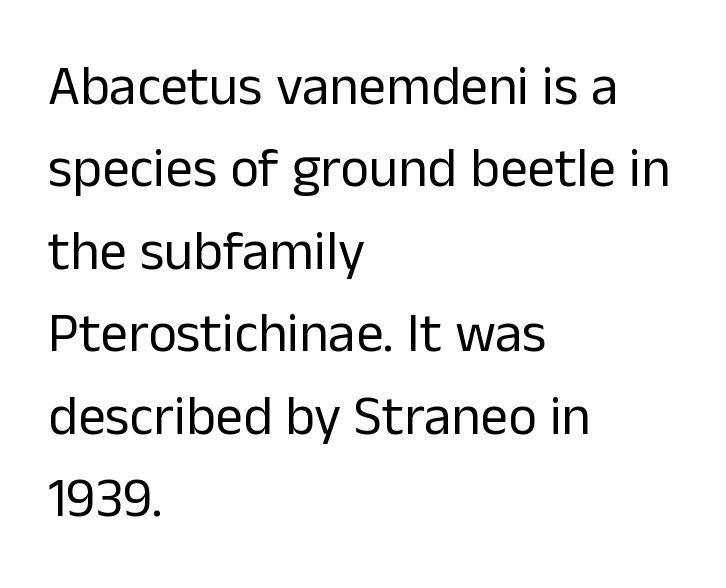
Vertical strokes here are truly vertical. Is this a sans? Yes — the strokes have no serifs. These lines are rendered in a variable-pitch font. Honestly, the row spacing looks completely unremarkable.
